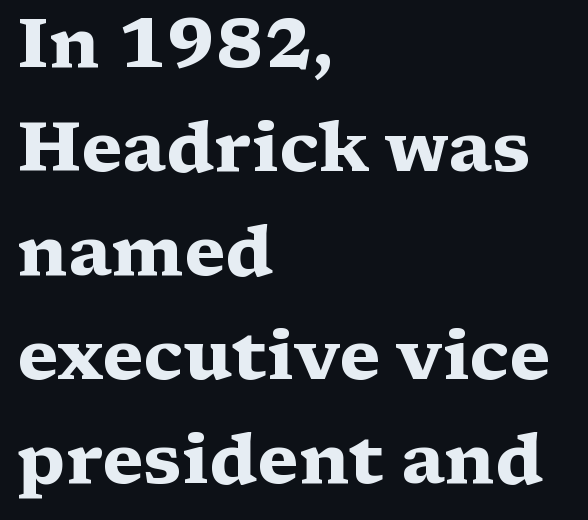
The block of text has a typical density, with ordinary space between rows. You could not count columns in this text — the font is proportionally spaced. Left-aligned paragraph, ragged on the right. Regarding serifs, this sample has them.
